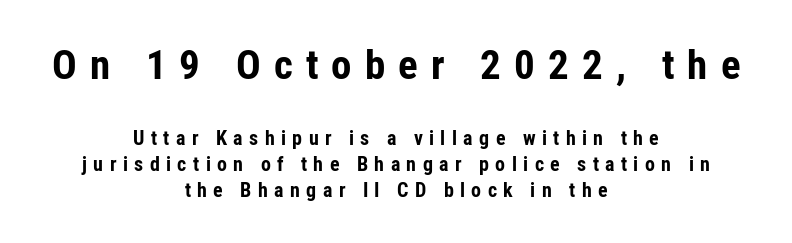
A typesetter would call this proportional, since set widths differ per character. Caption: expanded tracking, letters set apart. Honestly, the row spacing looks completely unremarkable. Students, this is bold: see how much ink each stroke carries.
